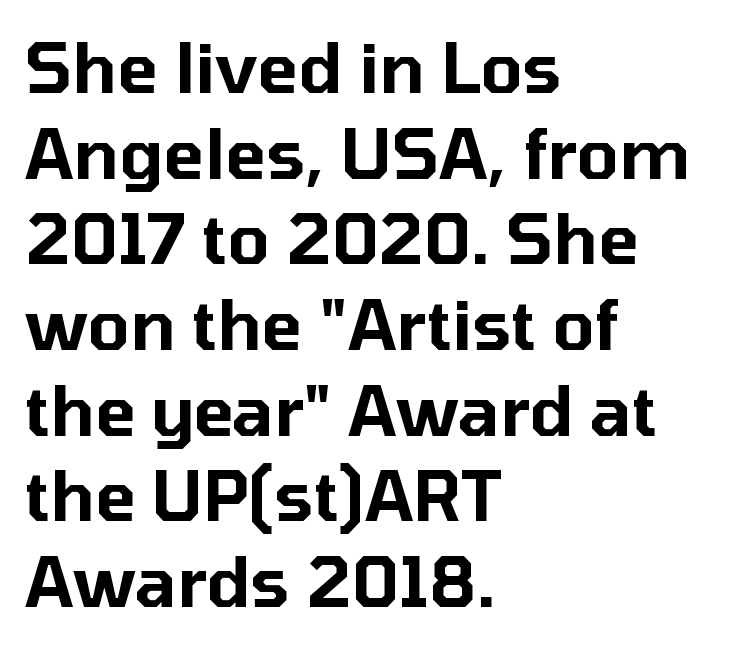
The image shows 68 px sans-serif type, upright; set left-aligned, normal line spacing (1.26x), normal letter spacing, not underlined; low stroke contrast and a medium x-height.
